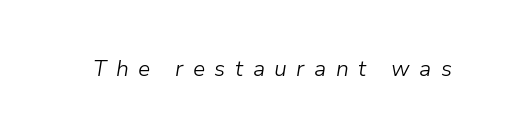
The image shows 22 px text type, italic (leaning right); set unusually wide letter spacing (+0.43 em), not underlined.
